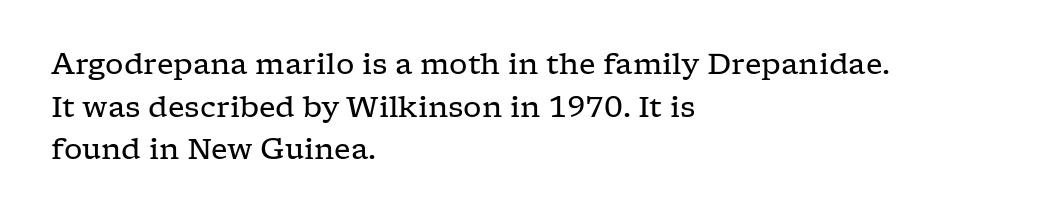
The image shows 29 px regular-weight, wide serif type, upright; set left-aligned, normal line spacing (1.47x), normal letter spacing, not underlined; low stroke contrast and a medium x-height.
